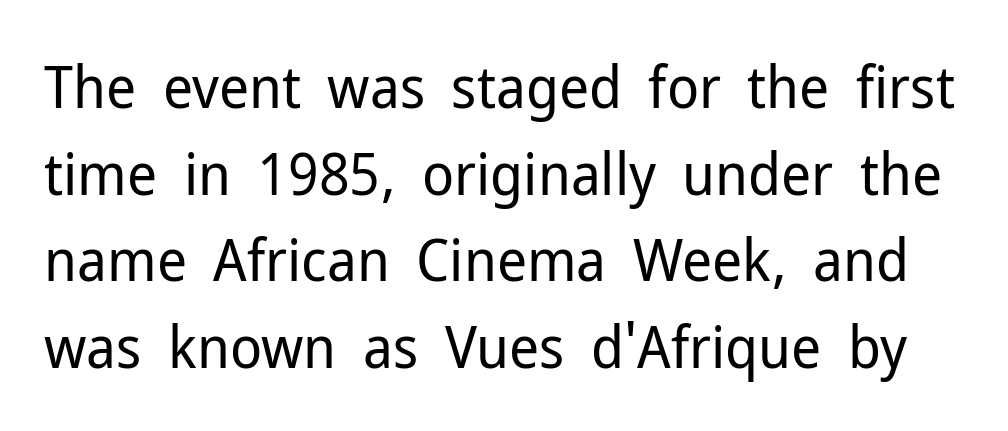
The image shows 59 px regular-weight sans-serif type, upright; set normal line spacing (1.47x), normal letter spacing, not underlined; low stroke contrast and a medium x-height.
